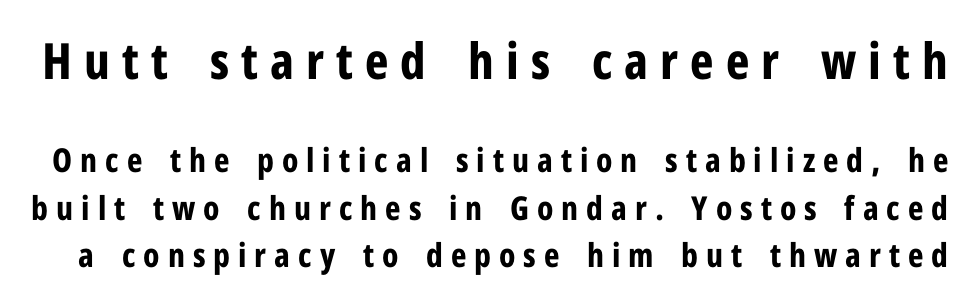
Q: Is the text bold? A: Yes.
Q: Is the text italic (slanted)? A: No, it is upright.
Q: Is the typeface a serif or a sans-serif typeface? A: Sans-serif.
Q: Is the text underlined? A: No.
Q: Is the spacing between letters normal or unusually wide? A: Unusually wide.
Q: Is the spacing between lines tight, normal or loose? A: Normal.
Q: Which block of text is set in a larger size, the first (top) or the second (bottom)? A: The first (top) one.
Q: Width (condensed, normal, or wide)? A: Condensed.
Q: Stroke contrast? A: Low.
Q: x-height? A: Medium.
Q: Monospaced? A: No.
